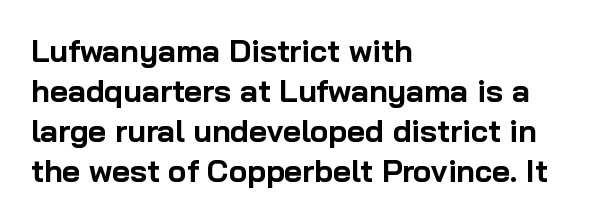
On the weight axis this lands at bold, roughly 700. What's the leading like? Ordinary, nothing unusual. Nope, no serifs anywhere on these letters. Casual observation: everything's shoved over to the left. Note the varied advance widths — an 'i' is clearly narrower than an 'm'. Clear beneath every line of the passage.
